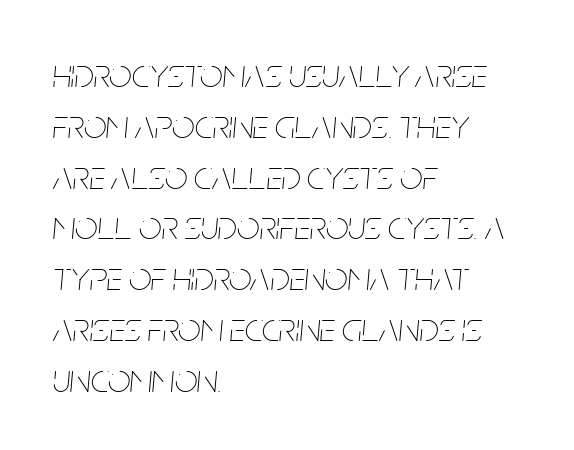
Stroke mass is kept to a normal reading level or below. Characters are canted at an angle relative to the baseline's perpendicular. Honestly, there is no underline to notice here at all. Varying glyph widths throughout — classic text-font behaviour. Layout note: lines flush left. Standard letterfit; no display-style spreading of the glyphs.
